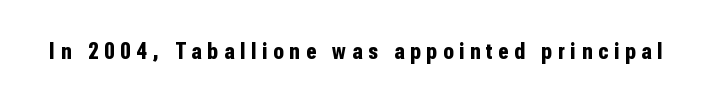
The image shows 24 px bold type, upright; set unusually wide letter spacing (+0.24 em), not underlined.
